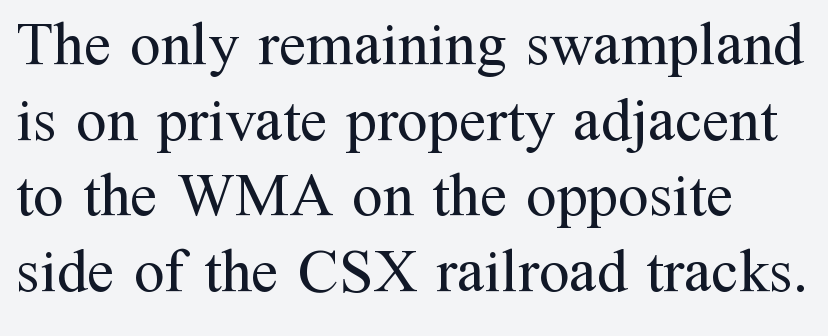
{"serif": "yes", "italic": "no", "bold": "no", "weight": "regular", "width": "normal", "stroke_contrast": "medium", "x_height": "medium", "monospaced": "no", "underline": "no", "line_spacing_ratio": 1.24, "letter_spacing": "normal", "letter_spacing_em": 0.0, "glyph_px": 61}
